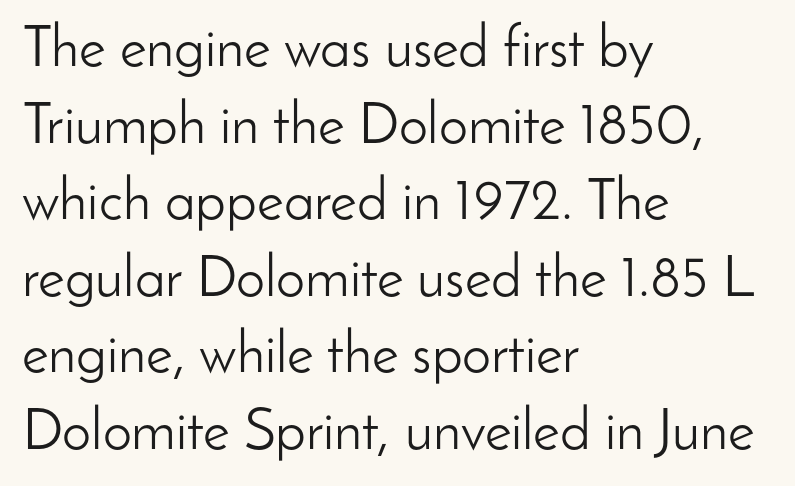
Q: Is the text bold? A: No.
Q: Is the text italic (slanted)? A: No, it is upright.
Q: Is the typeface a serif or a sans-serif typeface? A: Sans-serif.
Q: Is the text underlined? A: No.
Q: How is the paragraph aligned? A: Left-aligned.
Q: Is the spacing between letters normal or unusually wide? A: Normal.
Q: Is the spacing between lines tight, normal or loose? A: Normal.
Q: Width (condensed, normal, or wide)? A: Normal.
Q: Stroke contrast? A: Low.
Q: x-height? A: Small.
Q: Monospaced? A: No.
